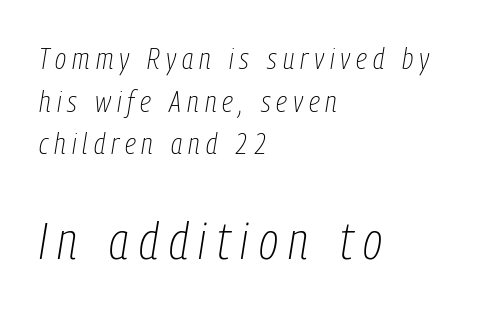
Each line starts at the same left margin while the right side varies. The face used here is proportionally spaced, like ordinary book or web type. Regarding leading, the lines here are spaced in the standard way. Heaviness? Minimal to ordinary, like unemphasized prose.
